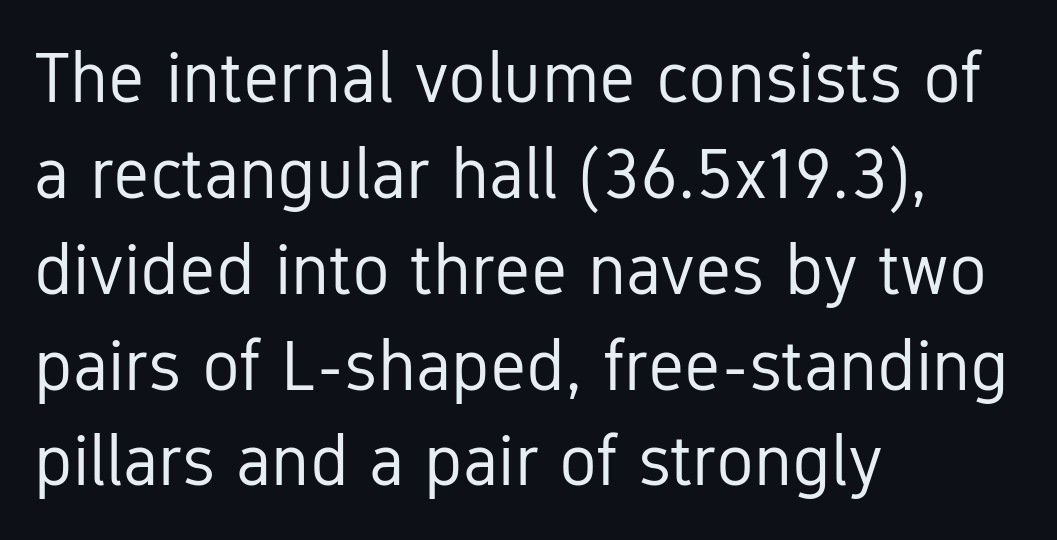
{"serif": "no", "italic": "no", "bold": "no", "weight": "regular", "width": "condensed", "stroke_contrast": "low", "x_height": "medium", "monospaced": "no", "underline": "no", "align": "left", "line_spacing": "normal", "line_spacing_ratio": 1.35, "letter_spacing": "normal", "letter_spacing_em": 0.0, "glyph_px": 71}
